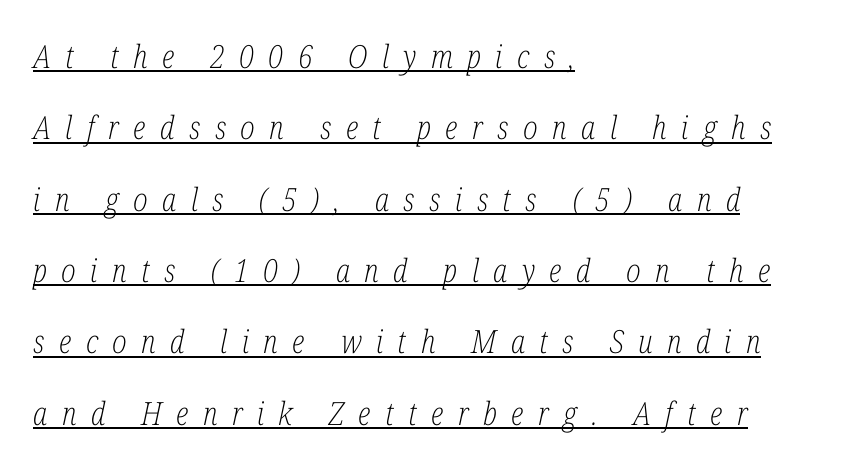
The passage shown is not bold in any degree. Underlining? Definitely there. These lines stand farther apart than default settings would place them. Spacing verdict: proportional, widths tailored to each character. A serif font was chosen for this passage.
